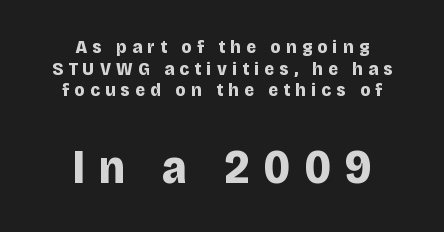
The image shows 48 px bold sans-serif type, upright; set centered, tight line spacing (1.14x), unusually wide letter spacing (+0.28 em), not underlined; the second (bottom) block is 2.53x larger; low stroke contrast and a large x-height.
